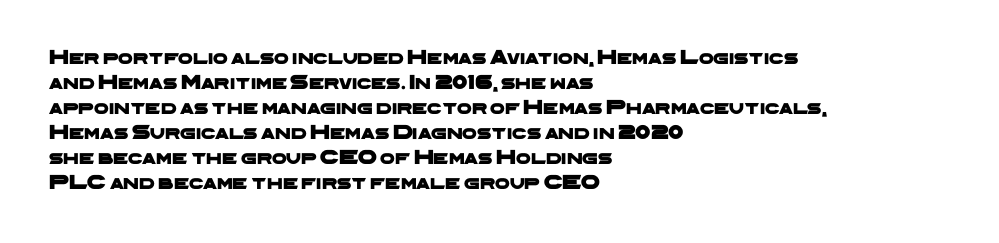
{"underline": "no", "align": "left", "line_spacing_ratio": 1.19, "letter_spacing": "normal", "letter_spacing_em": 0.0, "glyph_px": 21}
